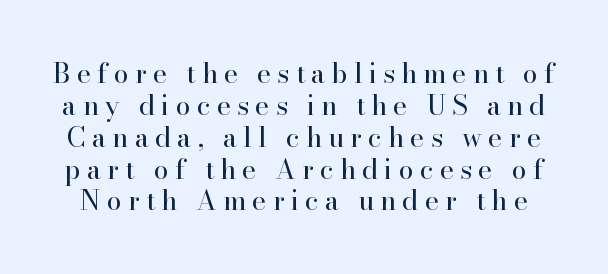
Posture: vertical. Glance below the letters and you will spot only blank space. Look at the tracking — it's clearly loosened, letters drifting apart. Vertical stems look standard width or narrower in stroke.
